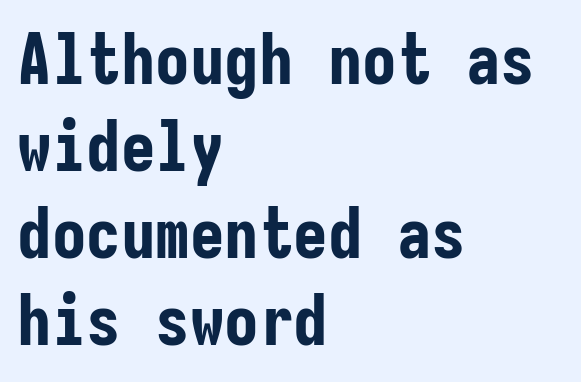
Line spacing here is normal. The space directly below the letters is spotless. There is no visible air inserted between adjacent glyphs. Alignment: flush left.
